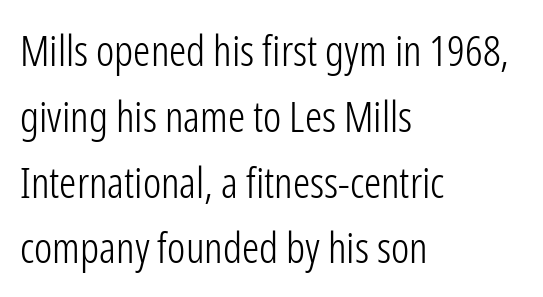
Q: Is the text bold? A: No.
Q: Is the text italic (slanted)? A: No, it is upright.
Q: Is the typeface a serif or a sans-serif typeface? A: Sans-serif.
Q: Is the text underlined? A: No.
Q: How is the paragraph aligned? A: Left-aligned.
Q: Is the spacing between letters normal or unusually wide? A: Normal.
Q: Is the spacing between lines tight, normal or loose? A: Normal.
Q: Width (condensed, normal, or wide)? A: Condensed.
Q: Stroke contrast? A: Low.
Q: x-height? A: Medium.
Q: Monospaced? A: No.
